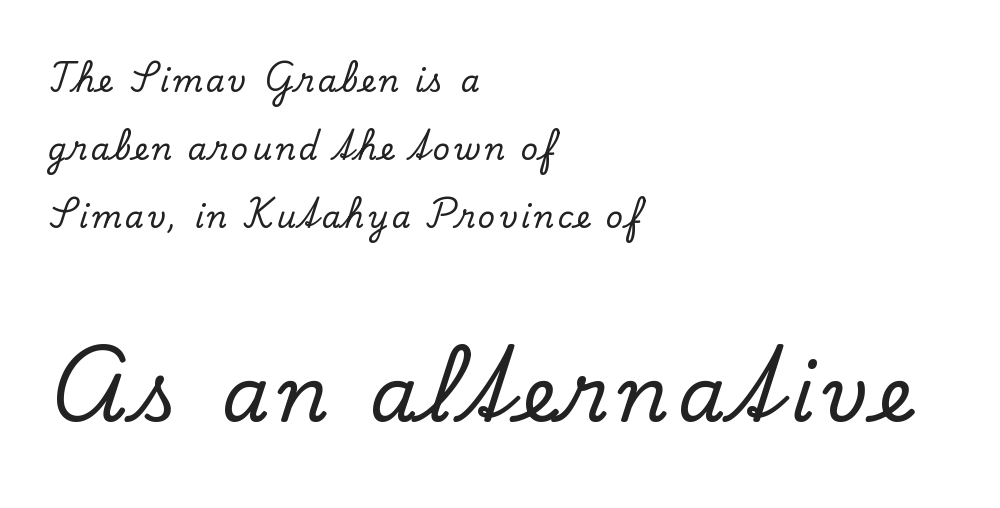
Descenders hang freely into open space. The passage shown is typeset with a serif family. This layout puts the modest block above and the oversized block below. Interline gaps are noticeably wide in this sample. The rendering uses natural spacing where letterforms have individual widths.
